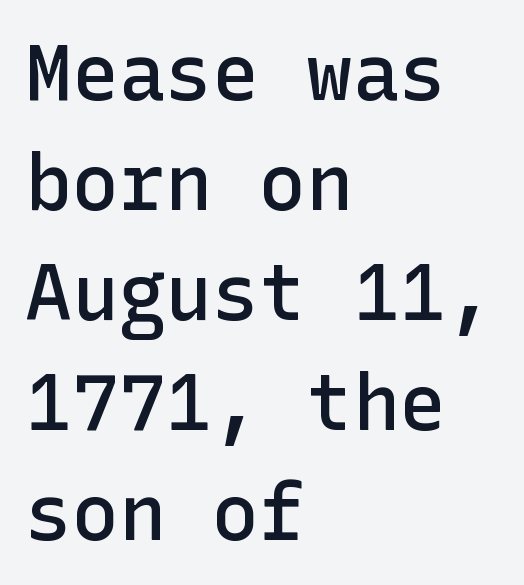
Q: Is the text bold? A: Semi-bold.
Q: Is the text italic (slanted)? A: No, it is upright.
Q: Is the typeface a serif or a sans-serif typeface? A: Sans-serif.
Q: Is the text underlined? A: No.
Q: How is the paragraph aligned? A: Left-aligned.
Q: Is the spacing between letters normal or unusually wide? A: Normal.
Q: Is the spacing between lines tight, normal or loose? A: Normal.
Q: Width (condensed, normal, or wide)? A: Normal.
Q: Stroke contrast? A: Low.
Q: x-height? A: Medium.
